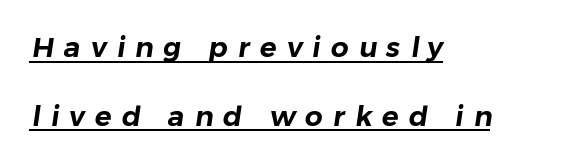
The image shows 28 px sans-serif type; set left-aligned, loose line spacing (2.46x), unusually wide letter spacing (+0.36 em), underlined; low stroke contrast and a medium x-height.
